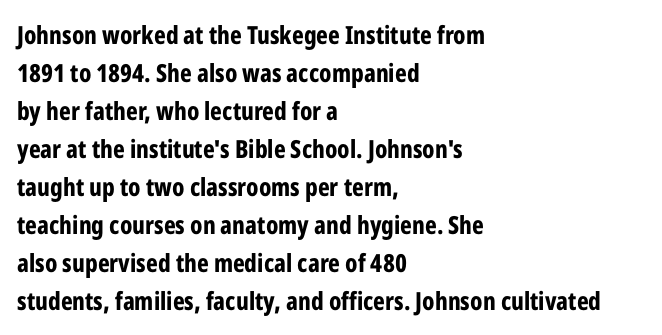
{"italic": "no", "bold": "yes", "underline": "no", "align": "left", "line_spacing": "normal", "line_spacing_ratio": 1.52, "letter_spacing": "normal", "letter_spacing_em": 0.0, "glyph_px": 25}
